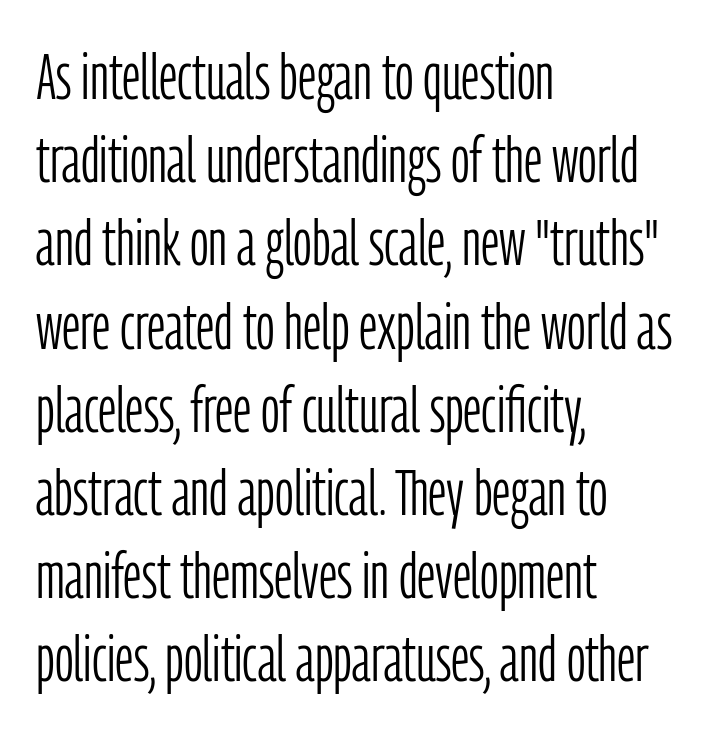
The image shows 65 px light, condensed sans-serif type, upright; set left-aligned, normal line spacing (1.28x), normal letter spacing, not underlined; low stroke contrast and a medium x-height.
